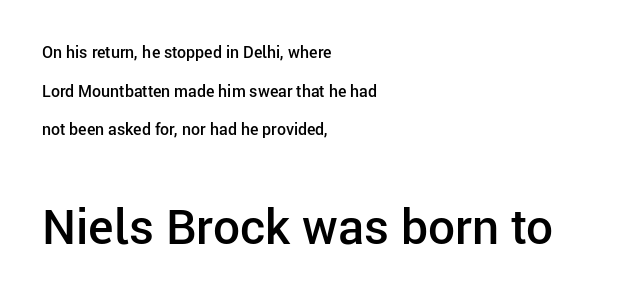
{"serif": "no", "italic": "no", "bold": "semi", "weight": "semibold", "width": "normal", "stroke_contrast": "low", "x_height": "medium", "monospaced": "no", "underline": "no", "align": "left", "line_spacing": "loose", "line_spacing_ratio": 2.42, "letter_spacing": "normal", "letter_spacing_em": 0.0, "larger_block": "second", "size_ratio": 3.0, "glyph_px": 48}
